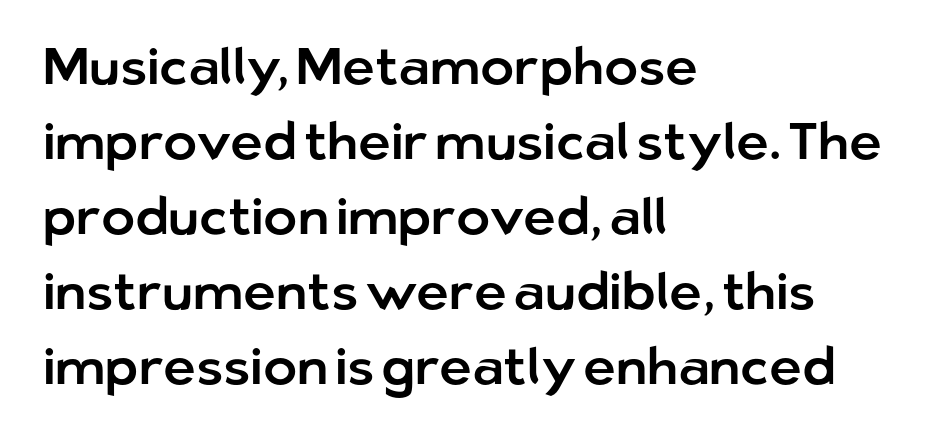
{"serif": "no", "italic": "no", "width": "normal", "stroke_contrast": "low", "x_height": "medium", "monospaced": "no", "underline": "no", "align": "left", "line_spacing": "normal", "line_spacing_ratio": 1.47, "letter_spacing": "normal", "letter_spacing_em": 0.0, "glyph_px": 51}
